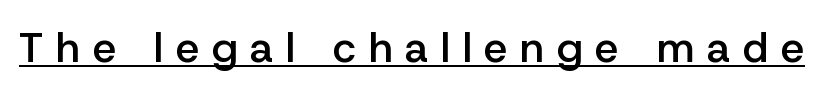
I'd call this a sans setting — the letters go barefoot. Look at the stroke-to-counter ratio: somewhat heavy, a semibold. Spacing verdict: proportional, widths tailored to each character. These characters rest on top of a visible drawn line.
